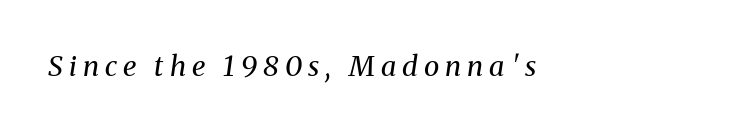
The image shows 28 px regular-weight serif type, italic (leaning right); set unusually wide letter spacing (+0.22 em), not underlined; medium stroke contrast and a medium x-height.
